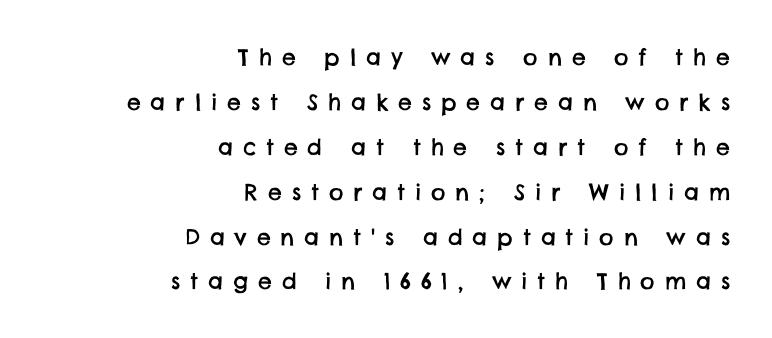
Q: Is the text underlined? A: No.
Q: How is the paragraph aligned? A: Right-aligned.
Q: Is the spacing between letters normal or unusually wide? A: Unusually wide.
Q: Is the spacing between lines tight, normal or loose? A: Loose.
